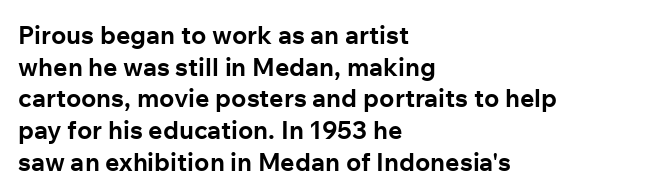
The image shows 25 px bold type, upright; set left-aligned, normal line spacing (1.27x), normal letter spacing, not underlined.
